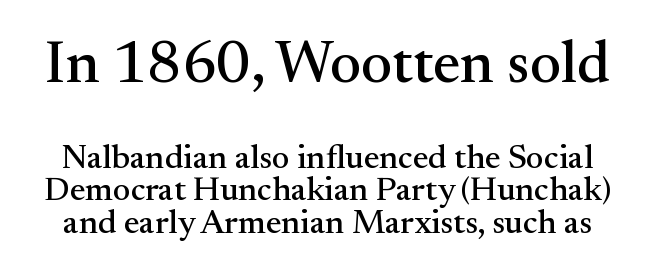
Interline gaps are noticeably narrow in this sample. A roman cut, with each character standing at attention. The letters sit at their default tracking, neither squeezed nor spread. This sample has the flowing, uneven cadence of proportional lettering.
